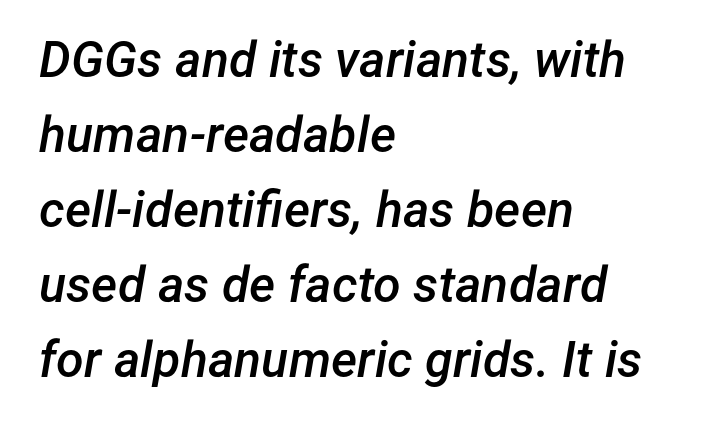
Q: Is the text bold? A: Semi-bold.
Q: Is the text italic (slanted)? A: Yes, it leans right by about 12 degrees.
Q: Is the text underlined? A: No.
Q: How is the paragraph aligned? A: Left-aligned.
Q: Is the spacing between letters normal or unusually wide? A: Normal.
Q: Is the spacing between lines tight, normal or loose? A: Normal.
Q: Width (condensed, normal, or wide)? A: Normal.
Q: Stroke contrast? A: Low.
Q: x-height? A: Medium.
Q: Monospaced? A: No.
